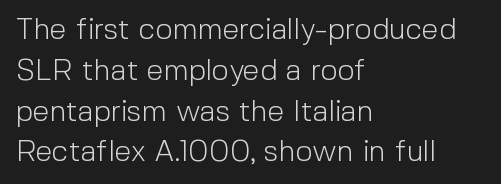
{"serif": "no", "italic": "no", "bold": "no", "weight": "light", "width": "normal", "x_height": "medium", "monospaced": "no", "underline": "no", "align": "left", "line_spacing": "normal", "line_spacing_ratio": 1.36, "letter_spacing": "normal", "letter_spacing_em": 0.0, "glyph_px": 30}
